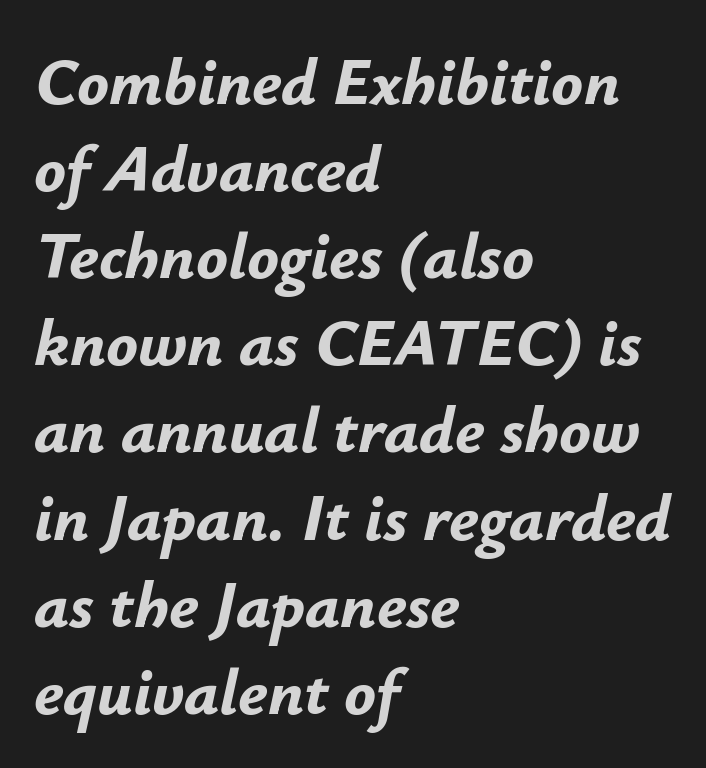
The image shows 66 px bold type, italic (leaning right); set left-aligned, normal line spacing (1.32x), normal letter spacing, not underlined; low stroke contrast and a small x-height.
